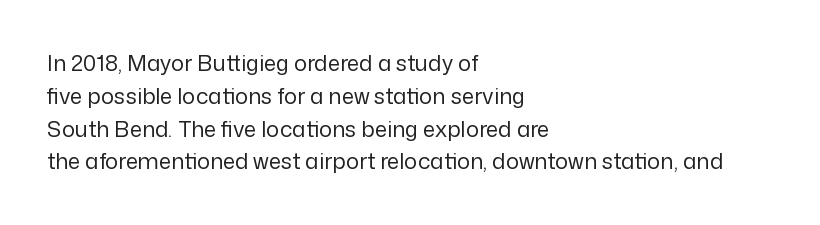
Q: Is the text bold? A: No.
Q: Is the text italic (slanted)? A: No, it is upright.
Q: Is the text underlined? A: No.
Q: How is the paragraph aligned? A: Left-aligned.
Q: Is the spacing between letters normal or unusually wide? A: Normal.
Q: Is the spacing between lines tight, normal or loose? A: Normal.
